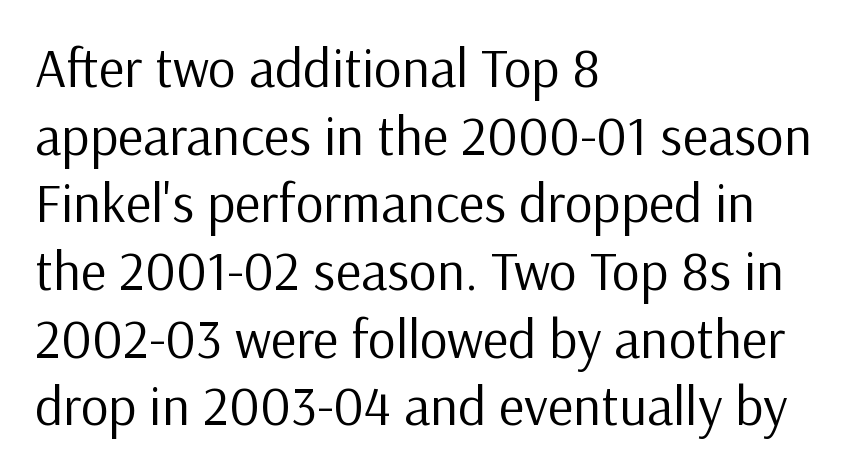
Q: Is the text bold? A: No.
Q: Is the text italic (slanted)? A: No, it is upright.
Q: Is the typeface a serif or a sans-serif typeface? A: Sans-serif.
Q: Is the text underlined? A: No.
Q: How is the paragraph aligned? A: Left-aligned.
Q: Is the spacing between letters normal or unusually wide? A: Normal.
Q: Width (condensed, normal, or wide)? A: Normal.
Q: Stroke contrast? A: Low.
Q: x-height? A: Medium.
Q: Monospaced? A: No.
